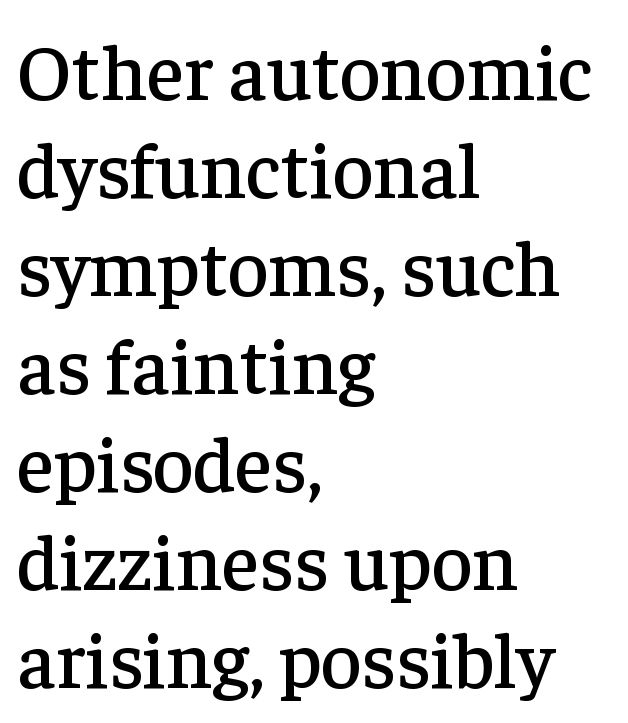
The passage shown is typed in a proportional face where columns would drift. Tall strokes in this sample are plumb rather than angled. The rendering anchors every line to the left-hand side. Old-style or modern, the face here clearly has serifs. Nobody drew a line under any word here. Observe the ordinary spacing: letters are neighbours, not strangers.
